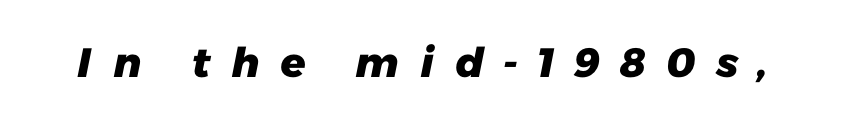
{"serif": "no", "bold": "yes", "weight": "heavy", "width": "normal", "stroke_contrast": "low", "x_height": "medium", "monospaced": "no", "underline": "no", "letter_spacing": "wide", "letter_spacing_em": 0.48, "glyph_px": 41}
